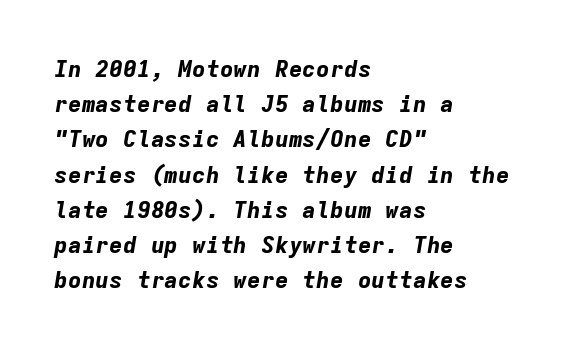
{"italic": "yes", "lean": "right", "slant_degrees": 9, "bold": "yes", "underline": "no", "align": "left", "line_spacing": "normal", "line_spacing_ratio": 1.53, "letter_spacing": "normal", "letter_spacing_em": 0.0, "glyph_px": 23}
